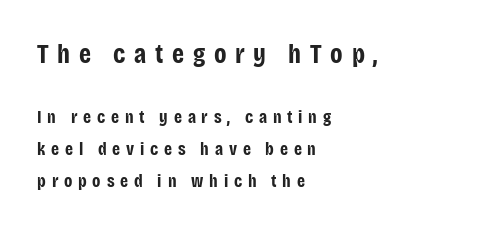
Glyph-to-glyph distance is far greater than everyday printed text. The paragraph has a hard left edge and a soft right edge. The face used here appears at its bigger size in the upper chunk. How heavy is the stroke? Heavy — this is a bold.
